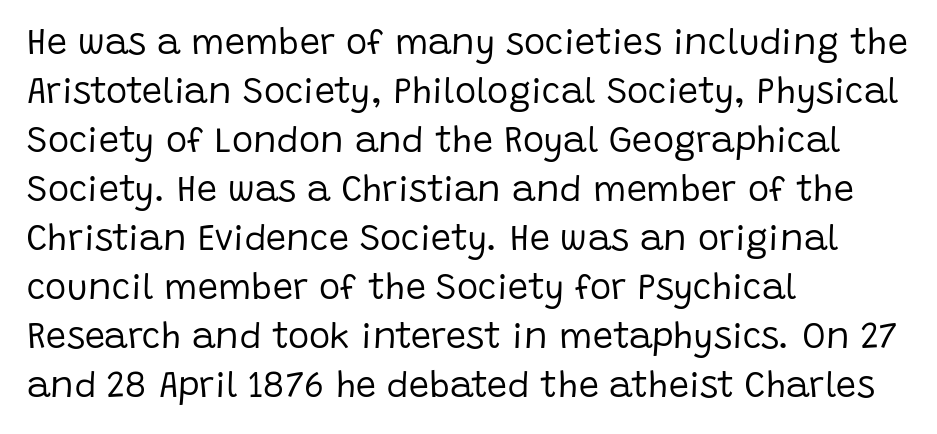
Q: Is the text bold? A: No.
Q: Is the text italic (slanted)? A: No, it is upright.
Q: Is the typeface a serif or a sans-serif typeface? A: Sans-serif.
Q: Is the text underlined? A: No.
Q: How is the paragraph aligned? A: Left-aligned.
Q: Is the spacing between letters normal or unusually wide? A: Normal.
Q: Is the spacing between lines tight, normal or loose? A: Normal.
Q: Width (condensed, normal, or wide)? A: Normal.
Q: Stroke contrast? A: Low.
Q: x-height? A: Large.
Q: Monospaced? A: No.
